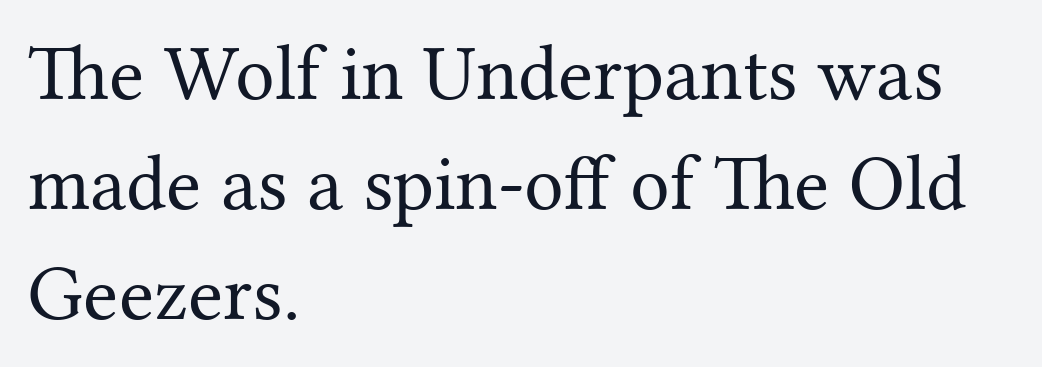
{"serif": "yes", "italic": "no", "bold": "no", "weight": "regular", "width": "normal", "stroke_contrast": "medium", "x_height": "medium", "monospaced": "no", "underline": "no", "align": "left", "line_spacing": "normal", "line_spacing_ratio": 1.39, "letter_spacing": "normal", "letter_spacing_em": 0.0, "glyph_px": 79}
